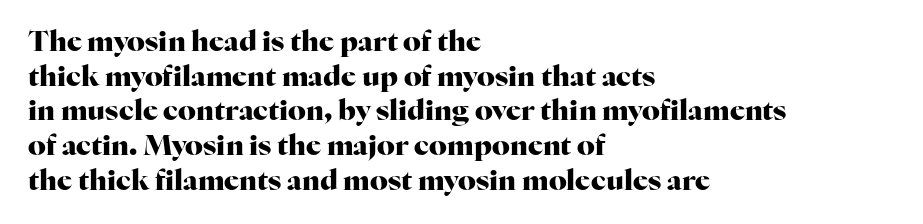
{"serif": "yes", "italic": "no", "bold": "yes", "weight": "heavy", "width": "normal", "stroke_contrast": "high", "x_height": "medium", "monospaced": "no", "underline": "no", "align": "left", "line_spacing_ratio": 1.24, "letter_spacing": "normal", "letter_spacing_em": 0.0, "glyph_px": 28}
